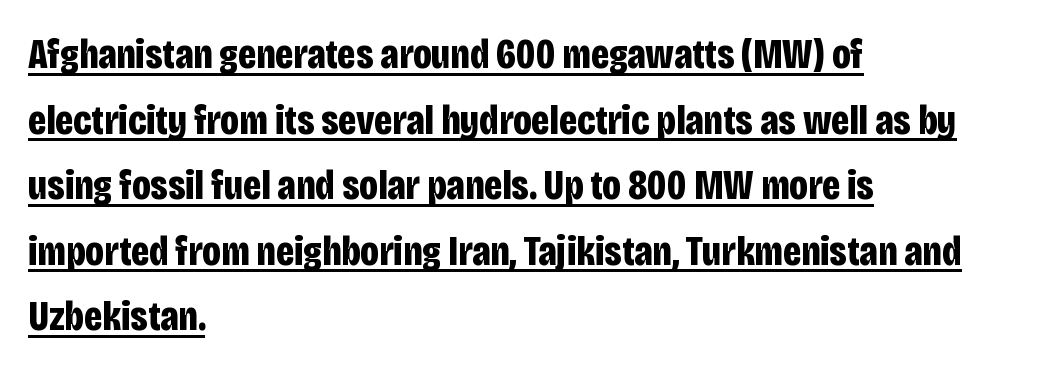
Are there feet on the stems? There aren't — it's a sans. Nothing unusual about the tracking: characters are spaced as the font intends. It's the straight-up-and-down kind of type. Varying glyph widths throughout — classic text-font behaviour. A typographer would call this underscored text. Every row of glyphs begins at an identical x-position on the left.
